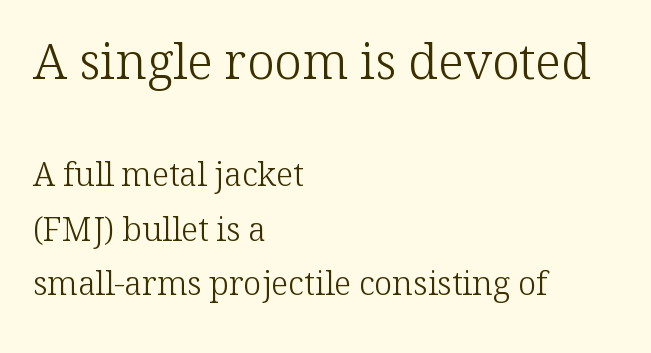
{"serif": "yes", "italic": "no", "bold": "no", "weight": "light", "width": "normal", "stroke_contrast": "low", "x_height": "medium", "monospaced": "no", "underline": "no", "align": "left", "line_spacing": "normal", "line_spacing_ratio": 1.65, "letter_spacing": "normal", "letter_spacing_em": 0.0, "larger_block": "first", "size_ratio": 1.52, "glyph_px": 50}
